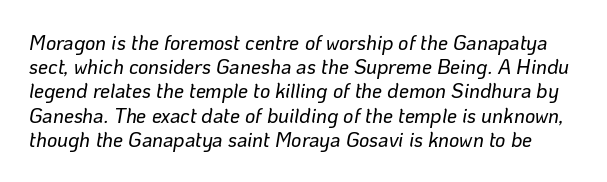
The image shows 20 px text type, italic (leaning right); set line spacing 1.21x, normal letter spacing, not underlined.
